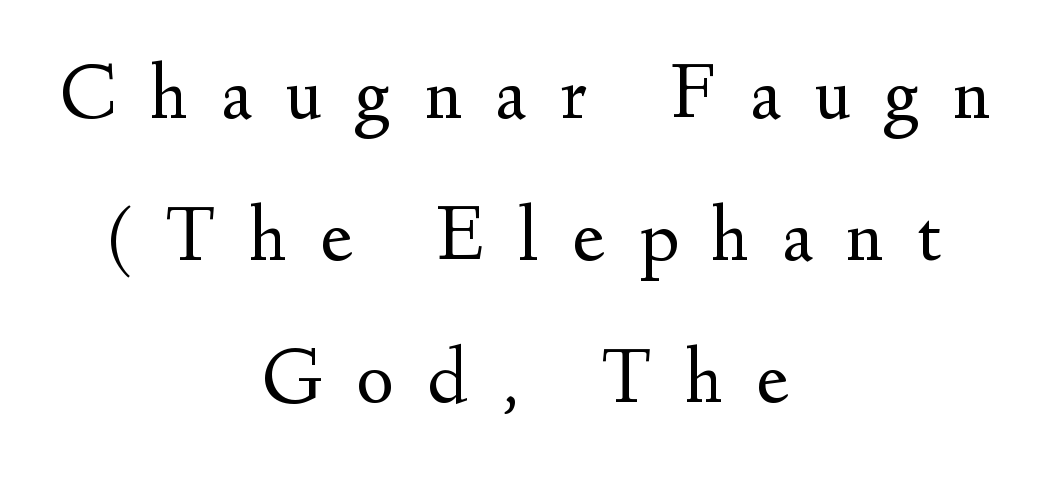
{"serif": "yes", "italic": "no", "bold": "no", "weight": "regular", "width": "normal", "stroke_contrast": "medium", "x_height": "small", "monospaced": "no", "underline": "no", "align": "center", "line_spacing_ratio": 1.8, "letter_spacing": "wide", "letter_spacing_em": 0.43, "glyph_px": 79}
